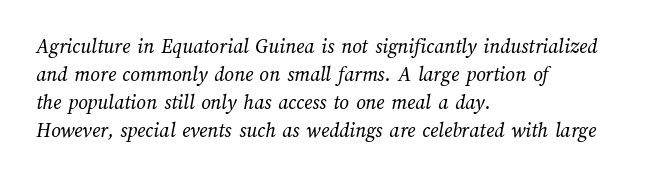
Default kerning and tracking; the words read as compact shapes. A normal amount of white space separates one row of letters from the next. Does the copy run flush right? No — it runs flush left. Plain, unruled lines of type.
